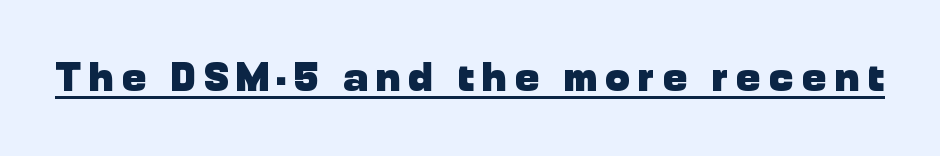
The image shows 41 px heavy sans-serif type, upright; set unusually wide letter spacing (+0.2 em), underlined; low stroke contrast and a medium x-height.
